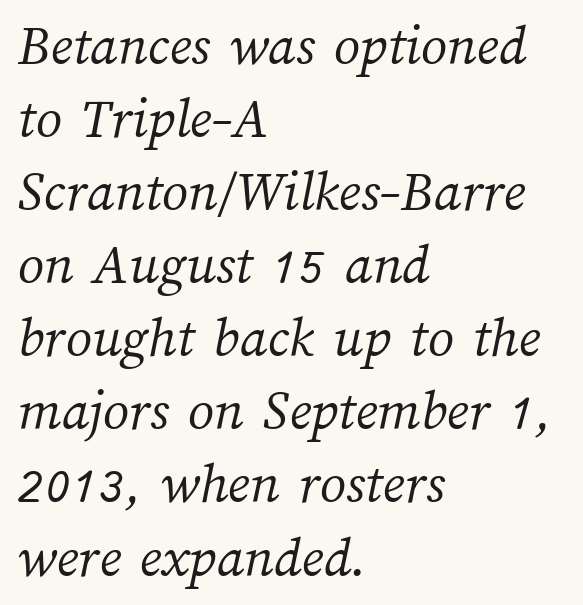
Reading down the column, the eye jumps a familiar distance to each next line. The font is comparable to plain body text, perhaps lighter. Line beginnings align vertically; line endings do not. The gaps between neighbouring characters are ordinary and unremarkable.
